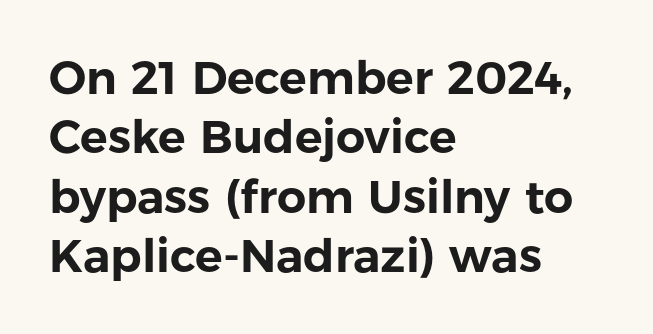
Is the letter spacing exaggerated? No — it looks like the ordinary default. One glance says typical: line gaps are just what's usual. Here the designer chose a conventional face with non-uniform glyph widths. Clear beneath every line of the passage. Where is the straight margin? On the left. The lettering holds an erect, upright posture throughout.
